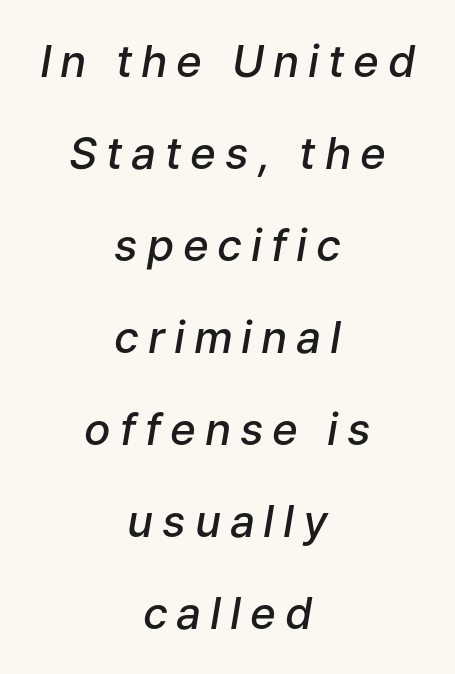
Q: Is the text bold? A: Semi-bold.
Q: Is the text italic (slanted)? A: Yes, it leans right by about 9 degrees.
Q: Is the text underlined? A: No.
Q: How is the paragraph aligned? A: Centered.
Q: Is the spacing between letters normal or unusually wide? A: Unusually wide.
Q: Is the spacing between lines tight, normal or loose? A: Loose.
Q: Width (condensed, normal, or wide)? A: Normal.
Q: Stroke contrast? A: Low.
Q: x-height? A: Medium.
Q: Monospaced? A: No.
